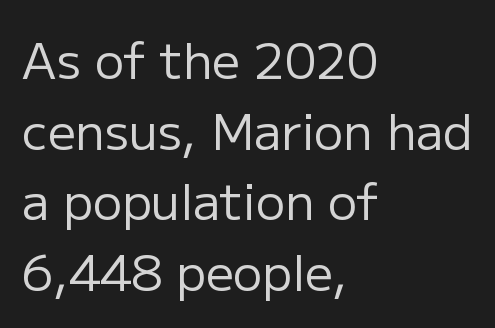
{"serif": "no", "italic": "no", "bold": "no", "weight": "regular", "width": "normal", "stroke_contrast": "low", "x_height": "medium", "monospaced": "no", "underline": "no", "align": "left", "line_spacing": "normal", "line_spacing_ratio": 1.44, "letter_spacing": "normal", "letter_spacing_em": 0.0, "glyph_px": 49}
